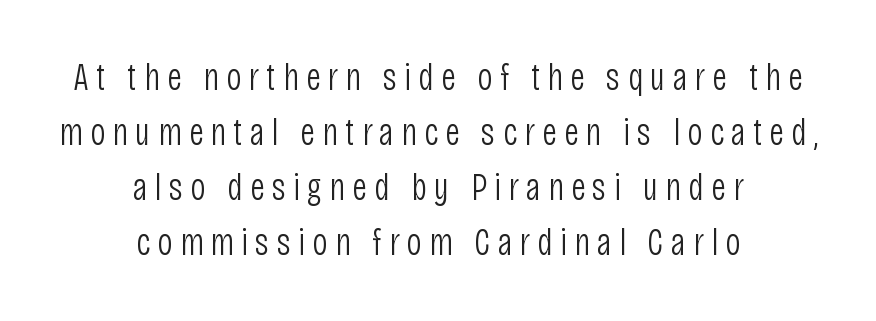
The image shows 38 px light, condensed sans-serif type, upright; set centered, normal line spacing (1.45x), not underlined; low stroke contrast and a large x-height.
